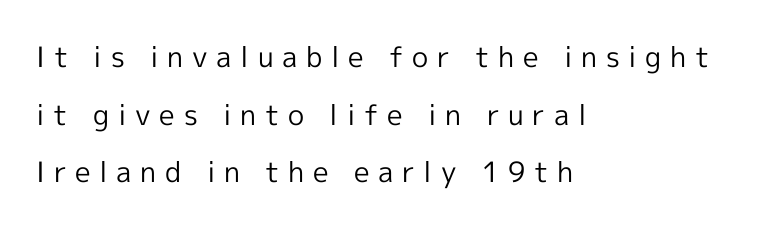
{"serif": "no", "italic": "no", "bold": "no", "weight": "regular", "width": "normal", "x_height": "medium", "monospaced": "no", "underline": "no", "align": "left", "line_spacing": "loose", "line_spacing_ratio": 2.06, "letter_spacing": "wide", "letter_spacing_em": 0.31, "glyph_px": 28}
